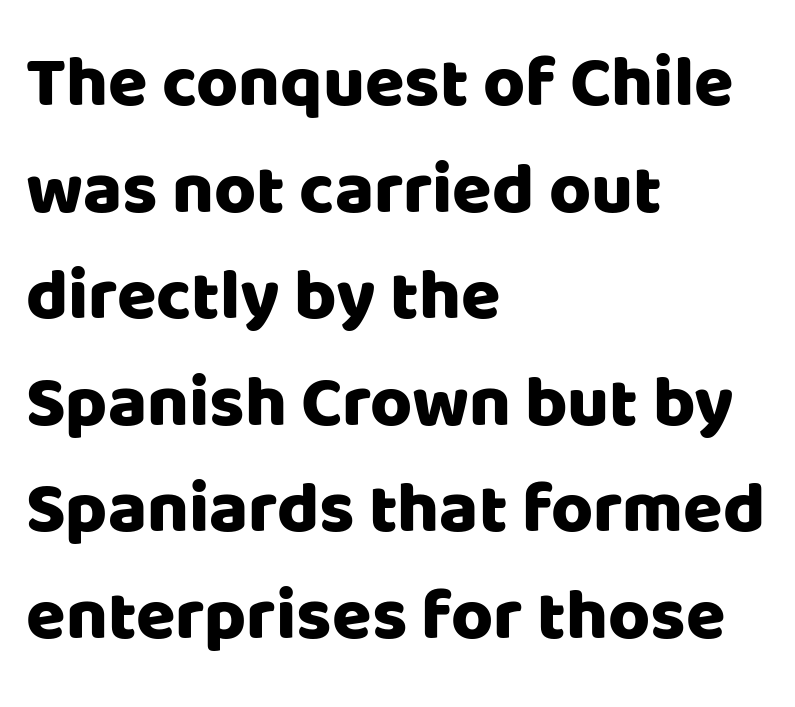
Leftover space on each line is placed entirely after the last word. Spacing verdict: proportional, widths tailored to each character. The letters stand upright; this is a roman face. Does the leading feel generous? No, just average. Letter spacing: default.
